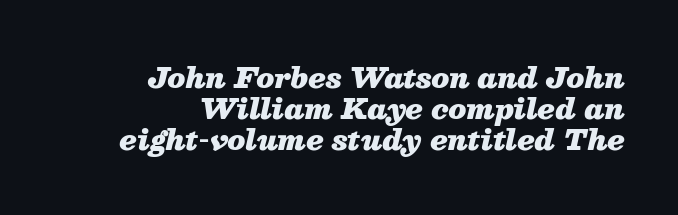
{"italic": "yes", "lean": "right", "slant_degrees": 13, "bold": "yes", "weight": "heavy", "width": "normal", "stroke_contrast": "medium", "x_height": "medium", "monospaced": "no", "underline": "no", "align": "right", "line_spacing": "tight", "line_spacing_ratio": 1.1, "letter_spacing": "normal", "letter_spacing_em": 0.0, "glyph_px": 28}
